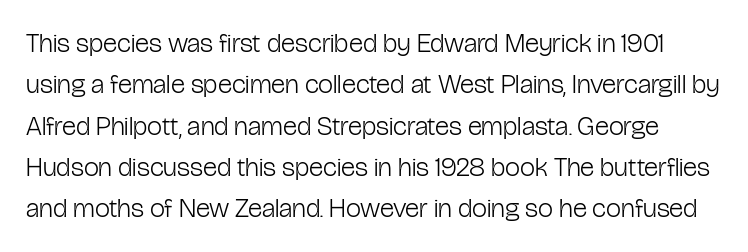
The image shows 27 px text type, upright; set normal line spacing (1.53x), normal letter spacing, not underlined.
